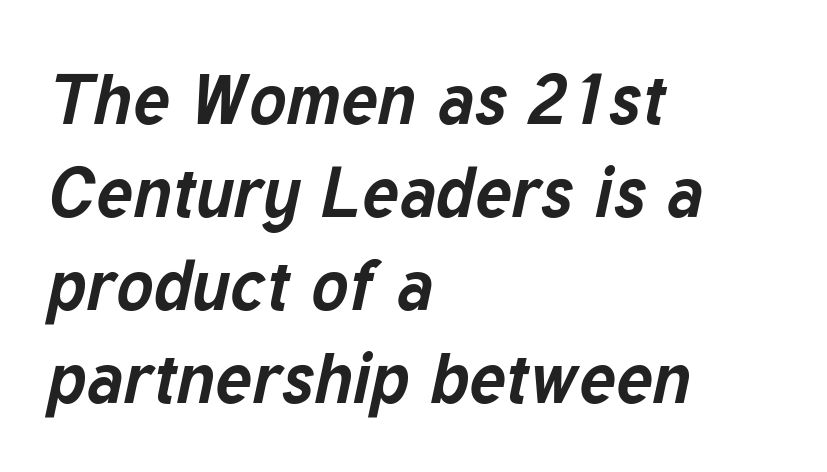
Q: Is the text bold? A: Yes.
Q: Is the text italic (slanted)? A: Yes, it leans right by about 12 degrees.
Q: Is the text underlined? A: No.
Q: How is the paragraph aligned? A: Left-aligned.
Q: Is the spacing between letters normal or unusually wide? A: Normal.
Q: Is the spacing between lines tight, normal or loose? A: Normal.
Q: Width (condensed, normal, or wide)? A: Normal.
Q: Stroke contrast? A: Low.
Q: x-height? A: Medium.
Q: Monospaced? A: No.
